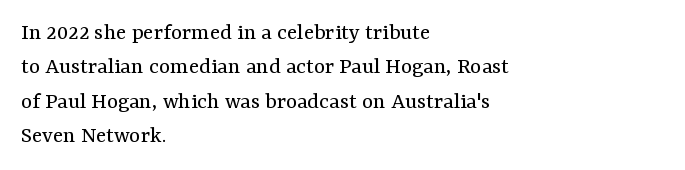
{"italic": "no", "bold": "no", "underline": "no", "align": "left", "line_spacing": "normal", "line_spacing_ratio": 1.43, "letter_spacing": "normal", "letter_spacing_em": 0.0, "glyph_px": 24}
